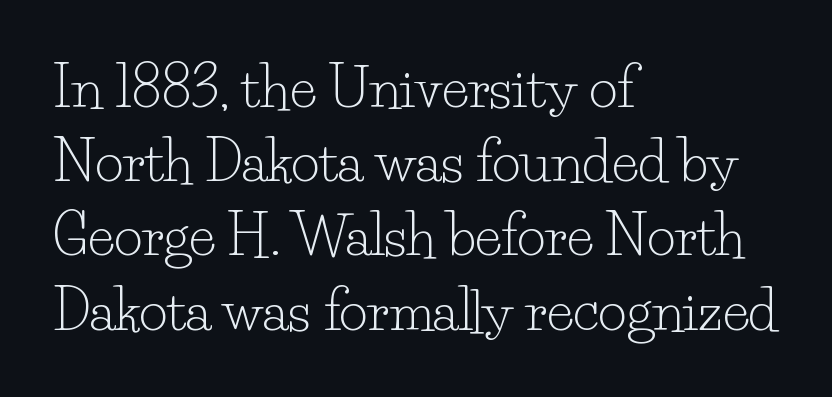
{"serif": "yes", "italic": "no", "bold": "no", "weight": "light", "width": "normal", "stroke_contrast": "low", "x_height": "small", "monospaced": "no", "underline": "no", "align": "left", "line_spacing": "normal", "line_spacing_ratio": 1.35, "letter_spacing": "normal", "letter_spacing_em": 0.0, "glyph_px": 55}
